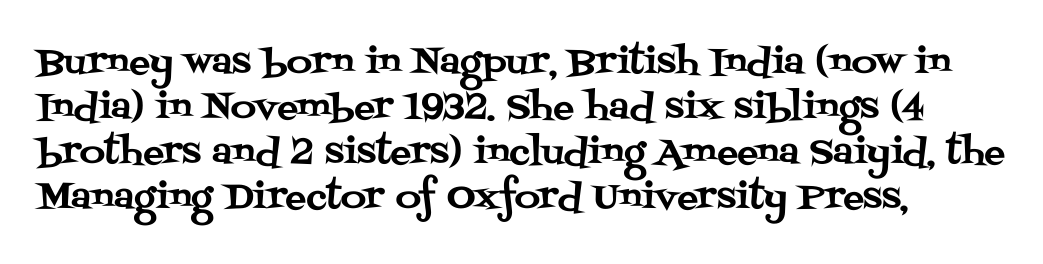
{"serif": "yes", "italic": "no", "width": "normal", "stroke_contrast": "medium", "x_height": "large", "monospaced": "no", "underline": "no", "align": "left", "line_spacing": "normal", "line_spacing_ratio": 1.29, "letter_spacing": "normal", "letter_spacing_em": 0.0, "glyph_px": 35}
